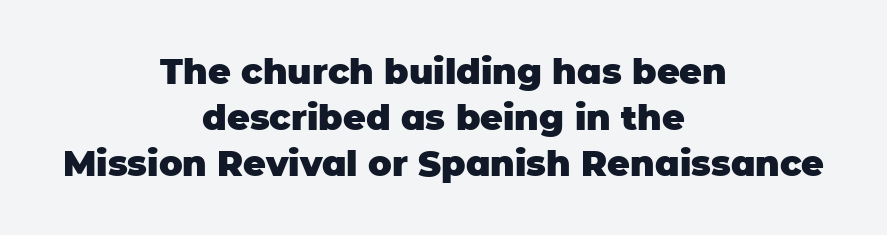
{"serif": "no", "italic": "no", "bold": "yes", "weight": "heavy", "width": "normal", "stroke_contrast": "low", "x_height": "large", "monospaced": "no", "underline": "no", "align": "center", "line_spacing": "normal", "line_spacing_ratio": 1.31, "letter_spacing": "normal", "letter_spacing_em": 0.0, "glyph_px": 35}
